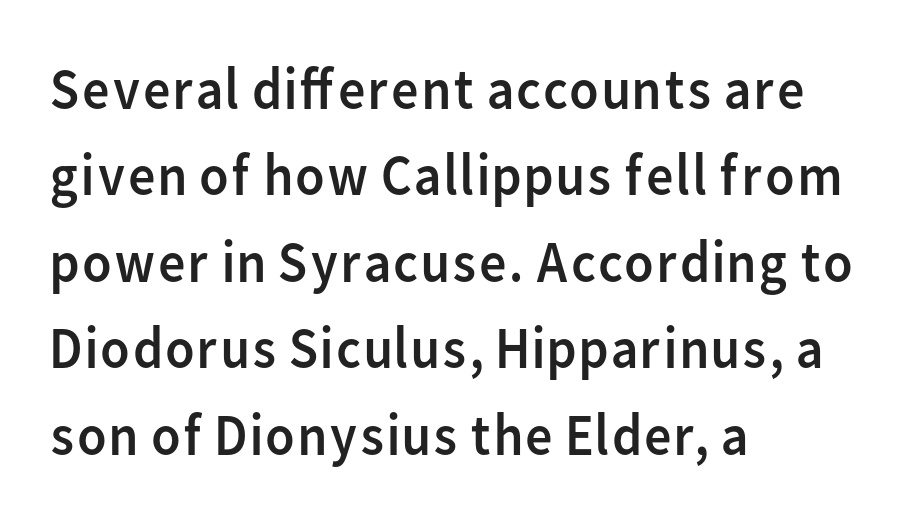
{"serif": "no", "italic": "no", "bold": "no", "weight": "regular", "width": "normal", "stroke_contrast": "low", "x_height": "medium", "monospaced": "no", "underline": "no", "align": "left", "line_spacing": "normal", "line_spacing_ratio": 1.44, "letter_spacing": "normal", "letter_spacing_em": 0.0, "glyph_px": 60}
